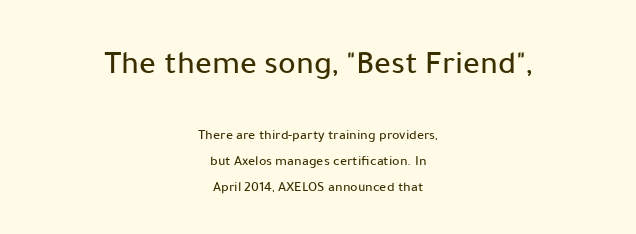
{"serif": "no", "italic": "no", "width": "normal", "stroke_contrast": "low", "x_height": "medium", "monospaced": "no", "underline": "no", "align": "center", "line_spacing_ratio": 1.85, "letter_spacing": "normal", "letter_spacing_em": 0.0, "larger_block": "first", "size_ratio": 2.36, "glyph_px": 33}
